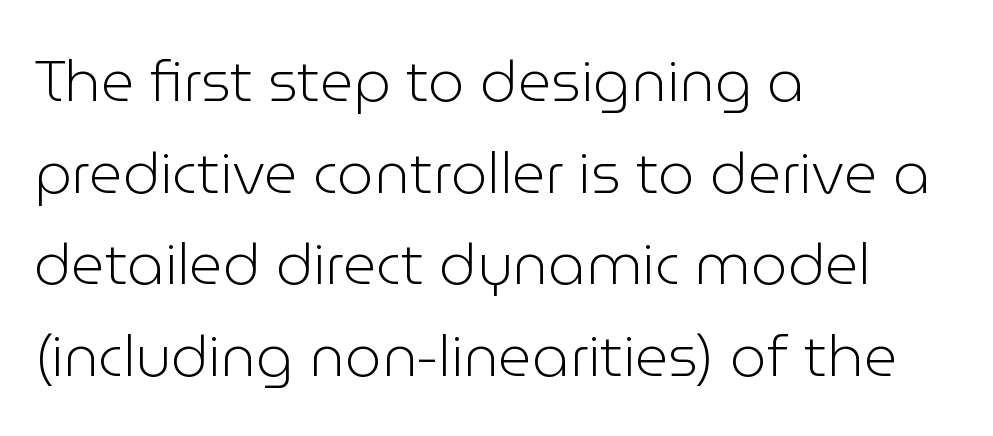
The image shows 58 px light sans-serif type, upright; set left-aligned, normal line spacing (1.58x), normal letter spacing, not underlined; low stroke contrast and a medium x-height.
